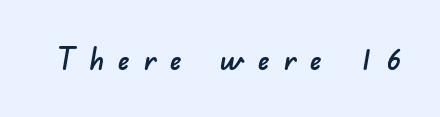
{"serif": "no", "width": "normal", "stroke_contrast": "low", "x_height": "small", "monospaced": "no", "underline": "no", "letter_spacing": "wide", "letter_spacing_em": 0.47, "glyph_px": 30}
